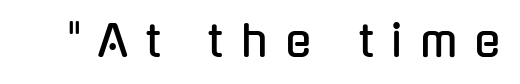
{"serif": "no", "italic": "no", "width": "condensed", "stroke_contrast": "low", "x_height": "medium", "monospaced": "no", "underline": "no", "letter_spacing": "wide", "letter_spacing_em": 0.41, "glyph_px": 43}
